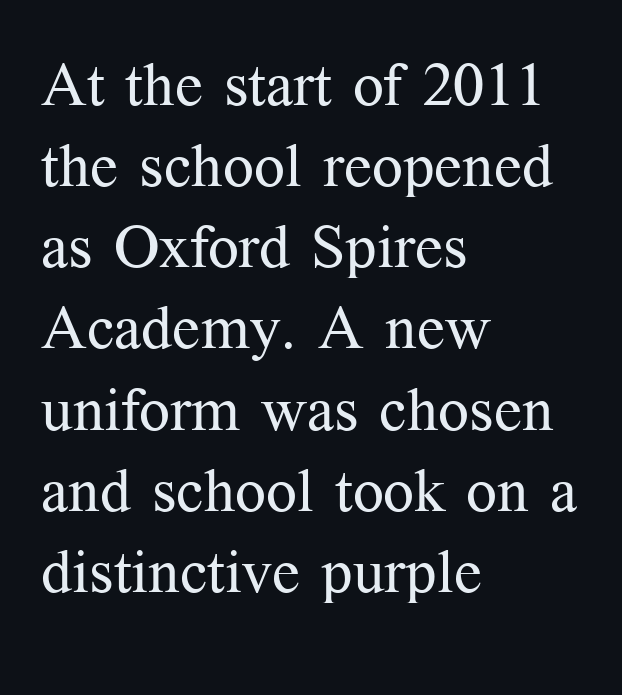
The image shows 61 px regular-weight serif type, upright; set left-aligned, normal line spacing (1.33x), normal letter spacing, not underlined; medium stroke contrast and a medium x-height.
